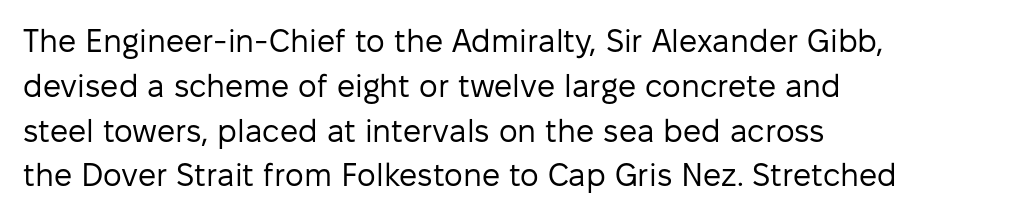
{"serif": "no", "italic": "no", "bold": "no", "weight": "regular", "width": "normal", "stroke_contrast": "low", "x_height": "medium", "monospaced": "no", "underline": "no", "align": "left", "line_spacing": "normal", "line_spacing_ratio": 1.4, "letter_spacing": "normal", "letter_spacing_em": 0.0, "glyph_px": 32}
